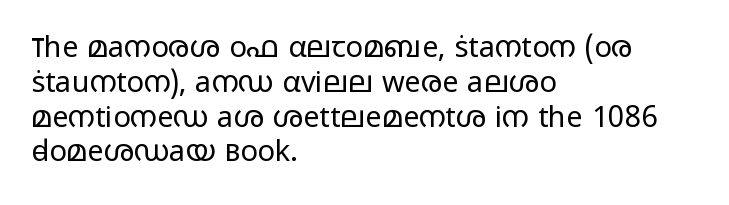
The image shows 29 px regular-weight, wide sans-serif type, upright; set left-aligned, line spacing 1.2x, normal letter spacing, not underlined; low stroke contrast and a medium x-height.
